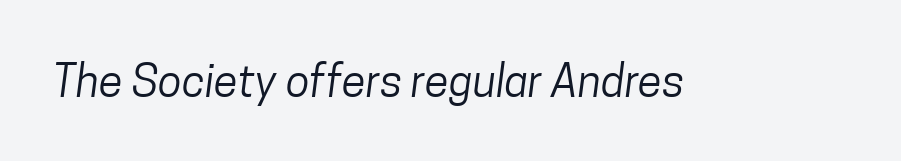
{"serif": "no", "bold": "no", "weight": "regular", "width": "condensed", "stroke_contrast": "low", "x_height": "medium", "monospaced": "no", "underline": "no", "letter_spacing": "normal", "letter_spacing_em": 0.0, "glyph_px": 44}
